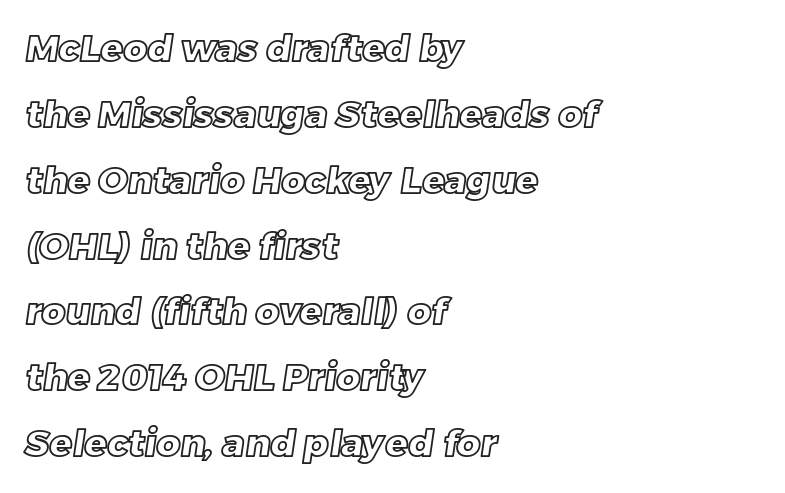
Q: Is the text underlined? A: No.
Q: How is the paragraph aligned? A: Left-aligned.
Q: Is the spacing between letters normal or unusually wide? A: Normal.
Q: Width (condensed, normal, or wide)? A: Normal.
Q: x-height? A: Large.
Q: Monospaced? A: No.
